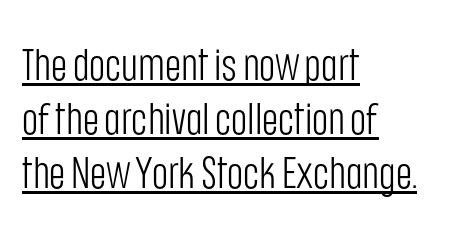
Q: Is the text bold? A: No.
Q: Is the text italic (slanted)? A: No, it is upright.
Q: Is the typeface a serif or a sans-serif typeface? A: Sans-serif.
Q: Is the text underlined? A: Yes.
Q: How is the paragraph aligned? A: Left-aligned.
Q: Is the spacing between letters normal or unusually wide? A: Normal.
Q: Width (condensed, normal, or wide)? A: Condensed.
Q: Stroke contrast? A: Low.
Q: x-height? A: Large.
Q: Monospaced? A: No.
